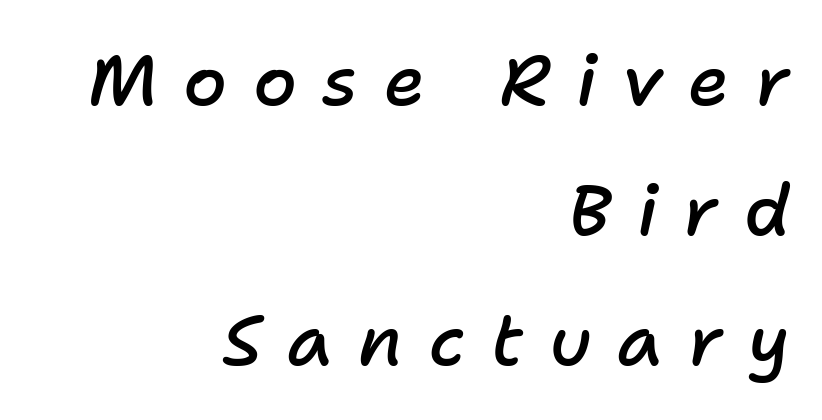
Q: Is the text bold? A: Semi-bold.
Q: Is the text italic (slanted)? A: Yes, it leans right by about 11 degrees.
Q: Is the text underlined? A: No.
Q: How is the paragraph aligned? A: Right-aligned.
Q: Is the spacing between letters normal or unusually wide? A: Unusually wide.
Q: Width (condensed, normal, or wide)? A: Normal.
Q: Stroke contrast? A: Low.
Q: x-height? A: Medium.
Q: Monospaced? A: No.
